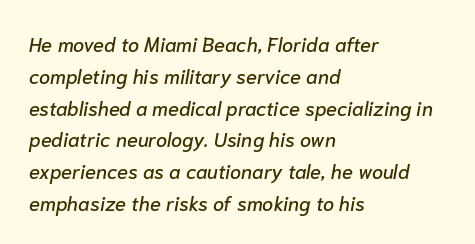
The image shows 20 px text type, italic (leaning right); set left-aligned, normal line spacing (1.59x), normal letter spacing, not underlined.
